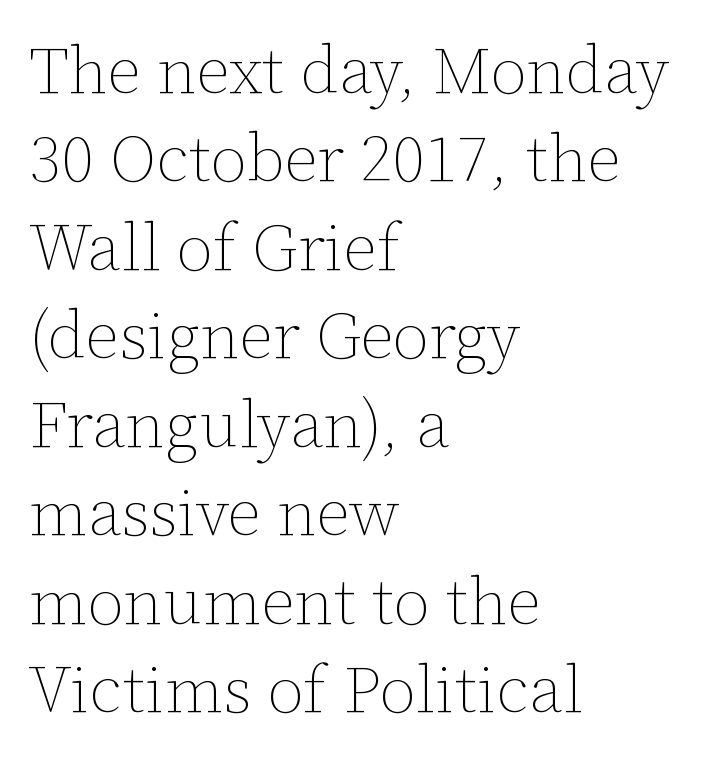
The cut favours lightness, reaching ordinary text weight at its darkest. Looks like regular typesetting: each glyph gets only the width it needs. The lines in this sample share a left origin and differ only in where they stop. Any mark beneath the type? The region is blank. There is no visible air inserted between adjacent glyphs. The passage shown stacks its lines at a standard gap.
